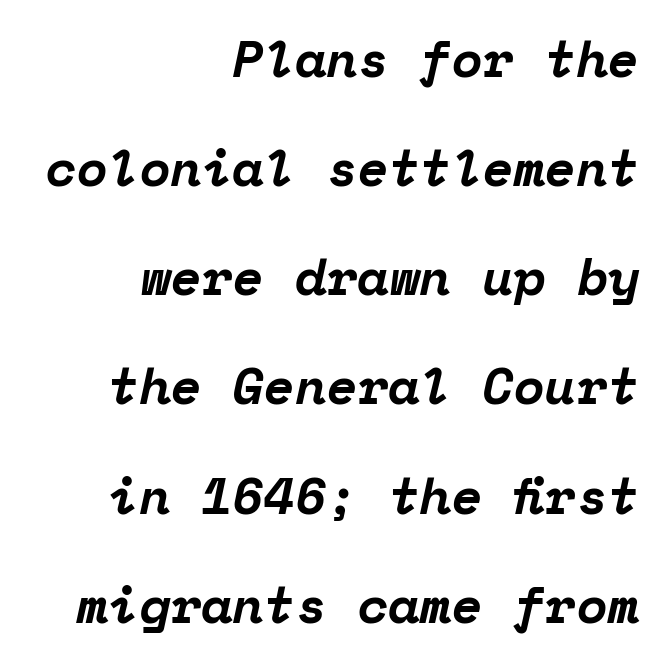
The image shows 51 px bold serif type, italic (leaning right), monospaced; set right-aligned, loose line spacing (2.14x), normal letter spacing, not underlined; low stroke contrast and a medium x-height.
